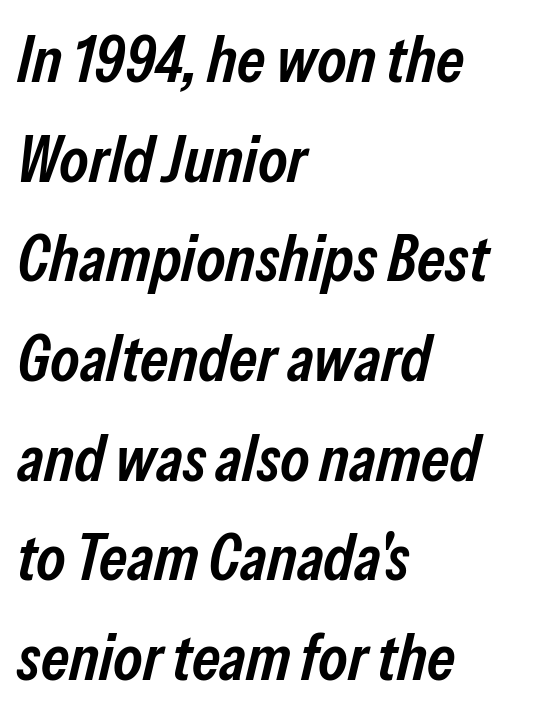
{"italic": "yes", "lean": "right", "slant_degrees": 13, "bold": "semi", "weight": "semibold", "width": "condensed", "stroke_contrast": "low", "x_height": "medium", "monospaced": "no", "underline": "no", "align": "left", "line_spacing": "normal", "line_spacing_ratio": 1.51, "letter_spacing": "normal", "letter_spacing_em": 0.0, "glyph_px": 66}
